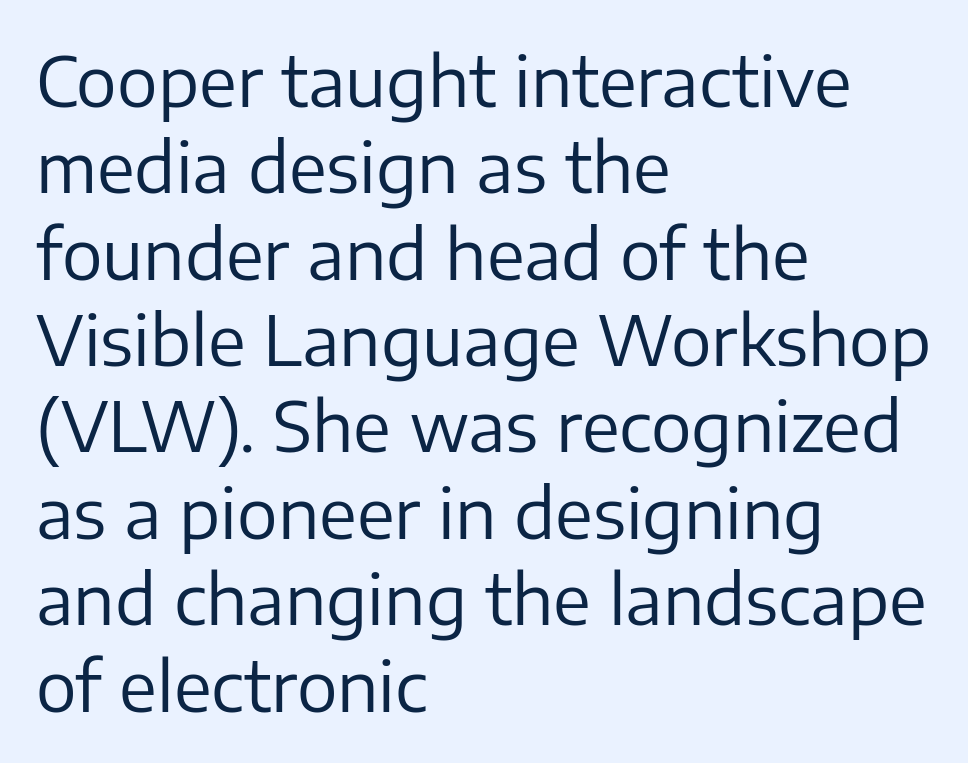
The image shows 68 px regular-weight sans-serif type, upright; set left-aligned, normal line spacing (1.27x), normal letter spacing, not underlined; low stroke contrast and a medium x-height.
